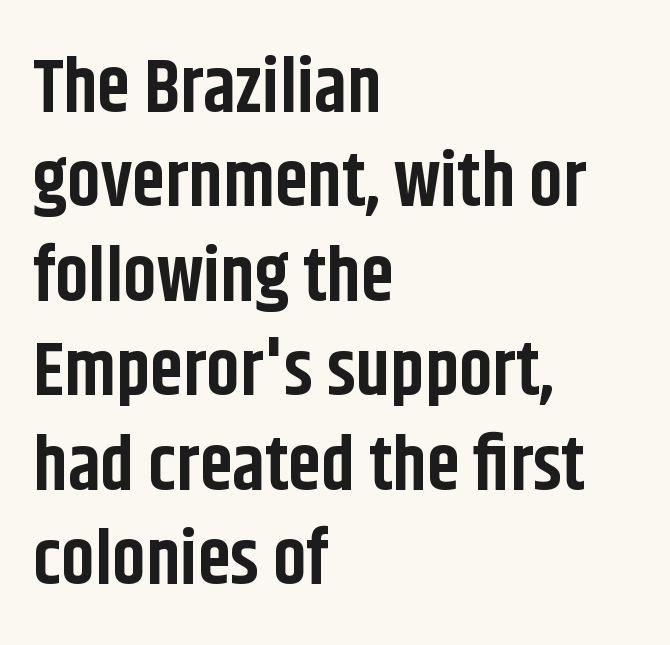
The image shows 75 px bold, condensed sans-serif type, upright; set left-aligned, normal line spacing (1.26x), normal letter spacing, not underlined; low stroke contrast and a large x-height.
